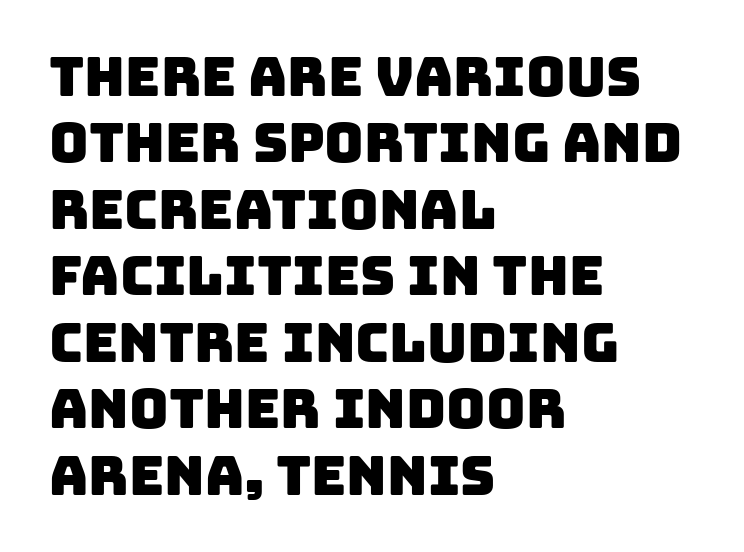
{"serif": "no", "width": "normal", "stroke_contrast": "low", "x_height": "large", "monospaced": "no", "underline": "no", "align": "left", "line_spacing_ratio": 1.23, "letter_spacing": "normal", "letter_spacing_em": 0.0, "glyph_px": 54}
